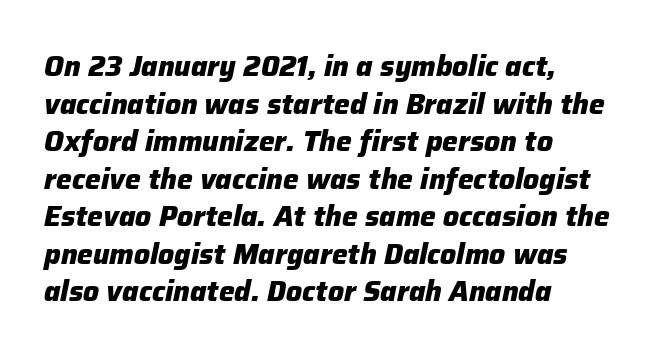
Q: Is the text bold? A: Yes.
Q: Is the text italic (slanted)? A: Yes, it leans right by about 12 degrees.
Q: Is the text underlined? A: No.
Q: How is the paragraph aligned? A: Left-aligned.
Q: Is the spacing between letters normal or unusually wide? A: Normal.
Q: Is the spacing between lines tight, normal or loose? A: Normal.
Q: Width (condensed, normal, or wide)? A: Normal.
Q: Stroke contrast? A: Low.
Q: x-height? A: Medium.
Q: Monospaced? A: No.
